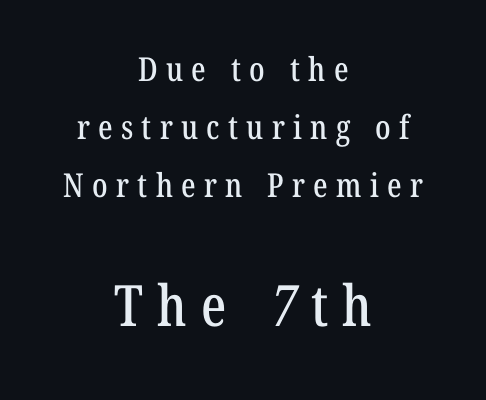
{"serif": "yes", "width": "condensed", "stroke_contrast": "low", "x_height": "medium", "monospaced": "no", "underline": "no", "align": "center", "line_spacing_ratio": 1.76, "letter_spacing": "wide", "letter_spacing_em": 0.25, "larger_block": "second", "size_ratio": 1.73, "glyph_px": 57}
